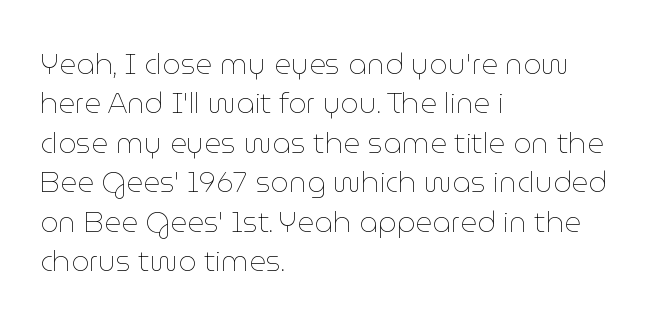
Varying glyph widths throughout — classic text-font behaviour. A clean baseline with only descenders dipping below it. The letterforms sit at book weight or below. The ragged edge is on the right, which tells us the setting is flush left. The line texture is even and compact thanks to regular tracking.
